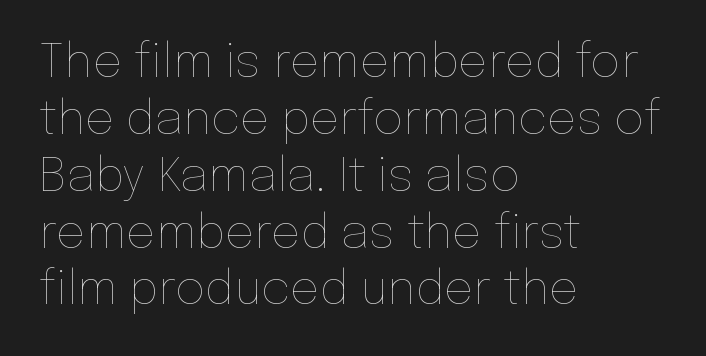
{"italic": "no", "bold": "no", "weight": "thin", "width": "normal", "stroke_contrast": "low", "x_height": "medium", "monospaced": "no", "underline": "no", "align": "left", "line_spacing_ratio": 1.21, "letter_spacing": "normal", "letter_spacing_em": 0.0, "glyph_px": 47}
